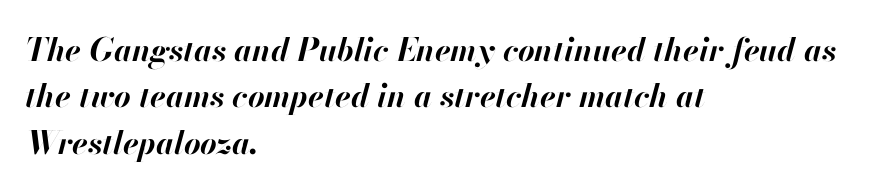
Spacing verdict: proportional, widths tailored to each character. Tracking here is standard; glyphs follow each other at the usual distance. Italic: yes, the glyphs are oblique. The specimen omits any rule beneath the text block's lines. The typesetter chose a ragged-right arrangement here.
